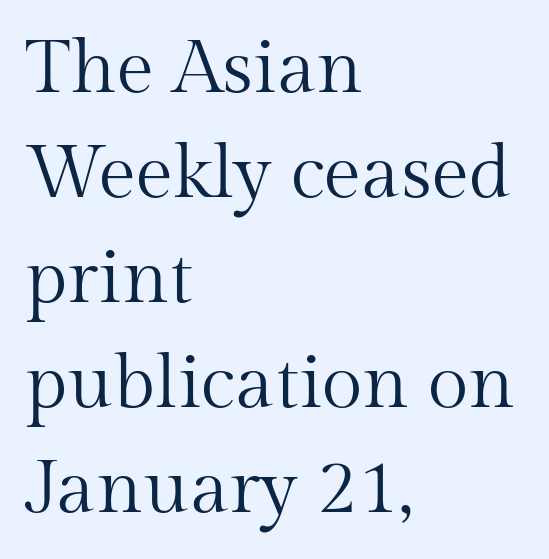
Q: Is the text bold? A: No.
Q: Is the text italic (slanted)? A: No, it is upright.
Q: Is the typeface a serif or a sans-serif typeface? A: Serif.
Q: Is the text underlined? A: No.
Q: How is the paragraph aligned? A: Left-aligned.
Q: Is the spacing between letters normal or unusually wide? A: Normal.
Q: Is the spacing between lines tight, normal or loose? A: Normal.
Q: Width (condensed, normal, or wide)? A: Normal.
Q: Stroke contrast? A: Medium.
Q: x-height? A: Medium.
Q: Monospaced? A: No.
